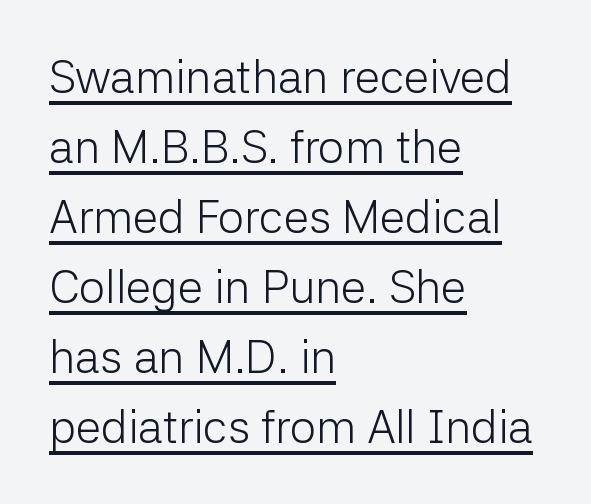
Horizontal alignment here is leftward, the default for most running prose. The line-height multiplier appears to be the usual default. Think standard paragraph weight, or any step lighter than that. Letter spacing: default.
